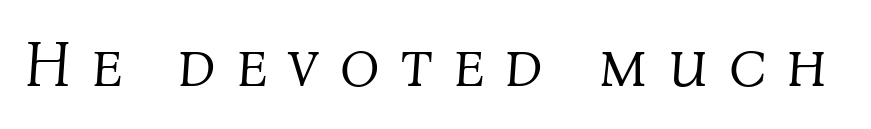
Anything drawn beneath the words? Only blank space. The specimen reads as italic at a glance. Words appear elongated and porous because spacing is wide. Is the type heavy? It reads as light-to-regular instead. Note the varied advance widths — an 'i' is clearly narrower than an 'm'.
